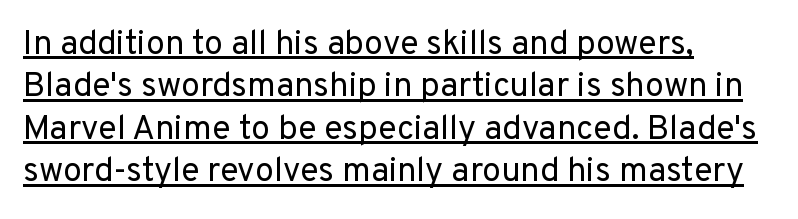
Q: Is the text bold? A: No.
Q: Is the text italic (slanted)? A: No, it is upright.
Q: Is the typeface a serif or a sans-serif typeface? A: Sans-serif.
Q: Is the text underlined? A: Yes.
Q: How is the paragraph aligned? A: Left-aligned.
Q: Is the spacing between letters normal or unusually wide? A: Normal.
Q: Is the spacing between lines tight, normal or loose? A: Normal.
Q: Width (condensed, normal, or wide)? A: Normal.
Q: Stroke contrast? A: Low.
Q: x-height? A: Medium.
Q: Monospaced? A: No.
